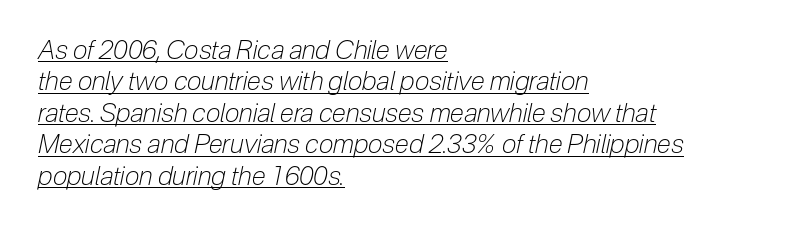
The image shows 26 px text type, italic (leaning right); set left-aligned, line spacing 1.21x, normal letter spacing, underlined.
